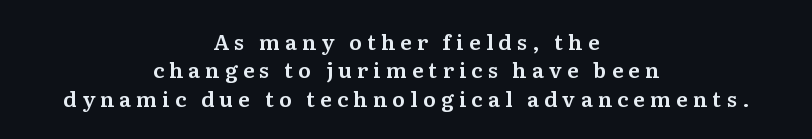
{"italic": "no", "underline": "no", "align": "center", "line_spacing": "normal", "line_spacing_ratio": 1.35, "letter_spacing": "wide", "letter_spacing_em": 0.25, "glyph_px": 21}
